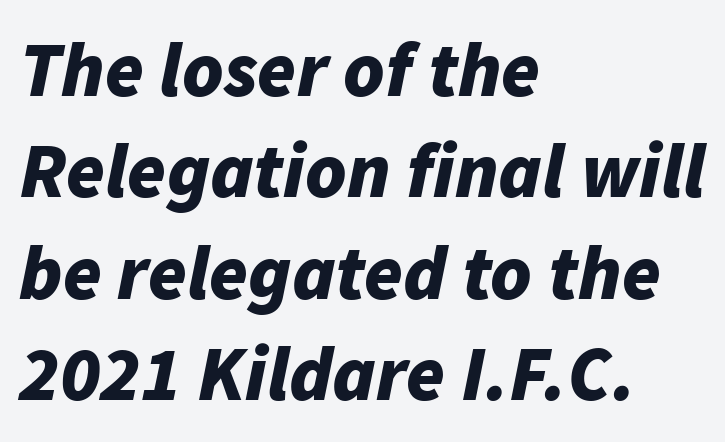
Q: Is the text bold? A: Yes.
Q: Is the text italic (slanted)? A: Yes, it leans right by about 11 degrees.
Q: Is the text underlined? A: No.
Q: How is the paragraph aligned? A: Left-aligned.
Q: Is the spacing between letters normal or unusually wide? A: Normal.
Q: Is the spacing between lines tight, normal or loose? A: Normal.
Q: Width (condensed, normal, or wide)? A: Normal.
Q: Stroke contrast? A: Low.
Q: x-height? A: Medium.
Q: Monospaced? A: No.
